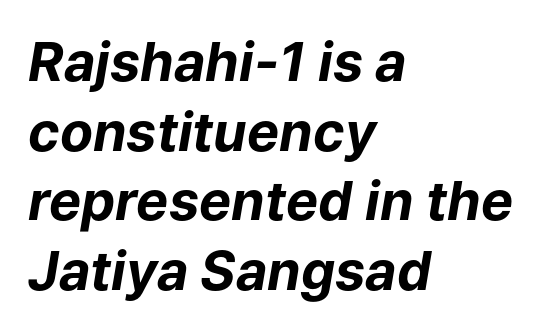
Alignment: flush left. On the weight axis this lands at bold, roughly 700. Students, note that the glyphs here touch the page at normal intervals. Words float on clear page, feet unadorned. Vertically, the passage feels balanced, rows spaced as you'd expect. The face used here is proportionally spaced, like ordinary book or web type.
